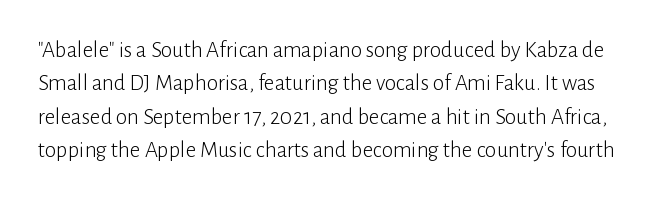
The image shows 23 px text type, upright; set normal line spacing (1.45x), normal letter spacing, not underlined.
